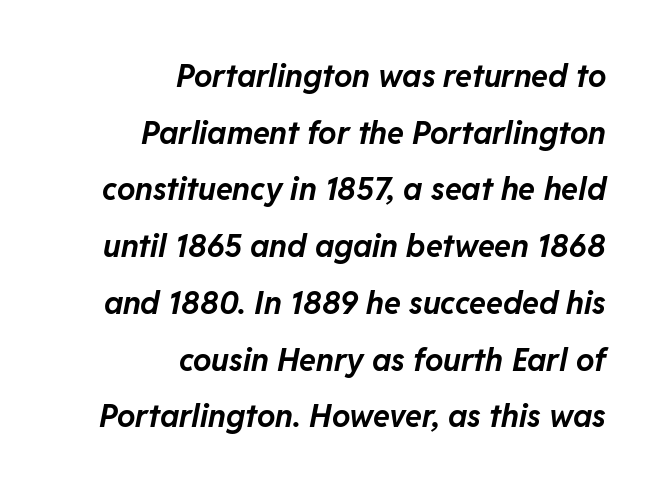
The image shows 31 px bold type, italic (leaning right); set right-aligned, line spacing 1.83x, normal letter spacing, not underlined; low stroke contrast and a medium x-height.
